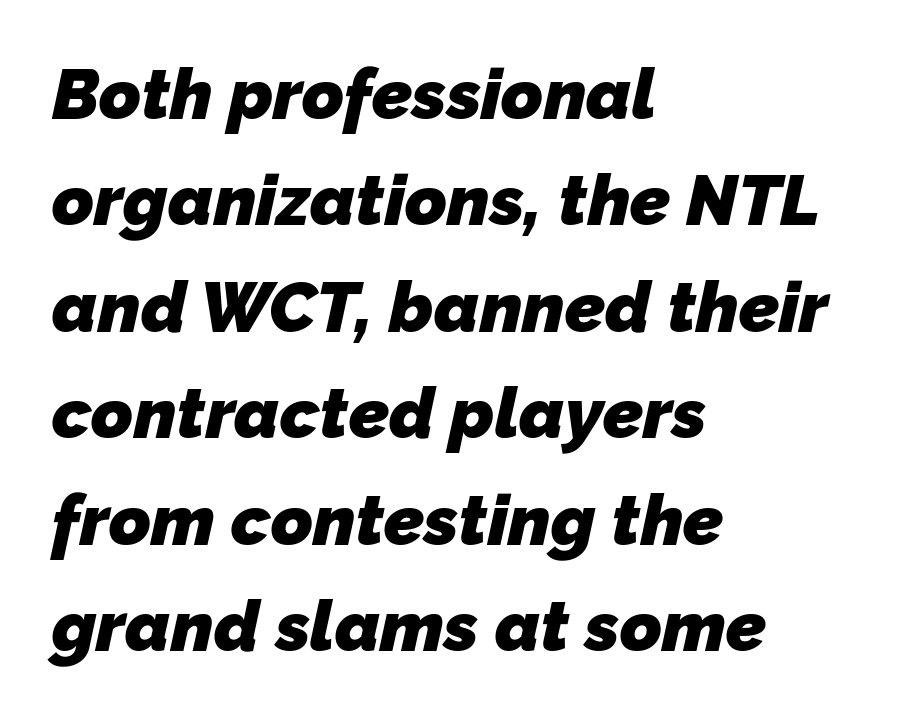
Normally led — the rows are evenly, conventionally spaced. Summary of weight: heavy, a full bold. Leftover space on each line is placed entirely after the last word. The text was rendered using a sans face with plain stroke endings.
